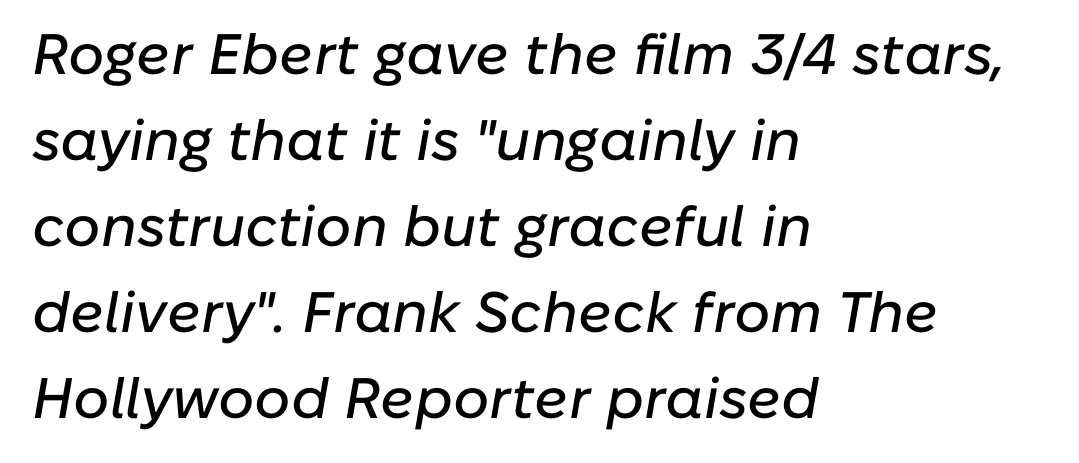
Rows of type keep a routine distance in the vertical direction. The letters advance in unequal steps, a hallmark of proportional type. Look at the tracking — it's just the regular setting, nothing added. Has an underline been added? It has not. Italic: yes, the glyphs are oblique. Visually the block forms a straight wall on the left and a jagged coastline on the right.
